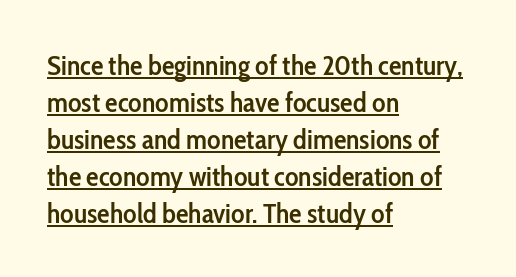
{"serif": "no", "italic": "no", "bold": "semi", "weight": "semibold", "width": "condensed", "stroke_contrast": "low", "x_height": "medium", "monospaced": "no", "underline": "yes", "align": "left", "line_spacing": "normal", "line_spacing_ratio": 1.32, "letter_spacing": "normal", "letter_spacing_em": 0.0, "glyph_px": 28}
